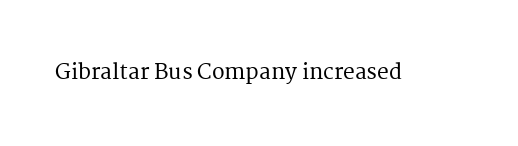
Every character sits straight up, as roman type does. The string is rendered with underlining switched off. Students, note that the glyphs here touch the page at normal intervals.
